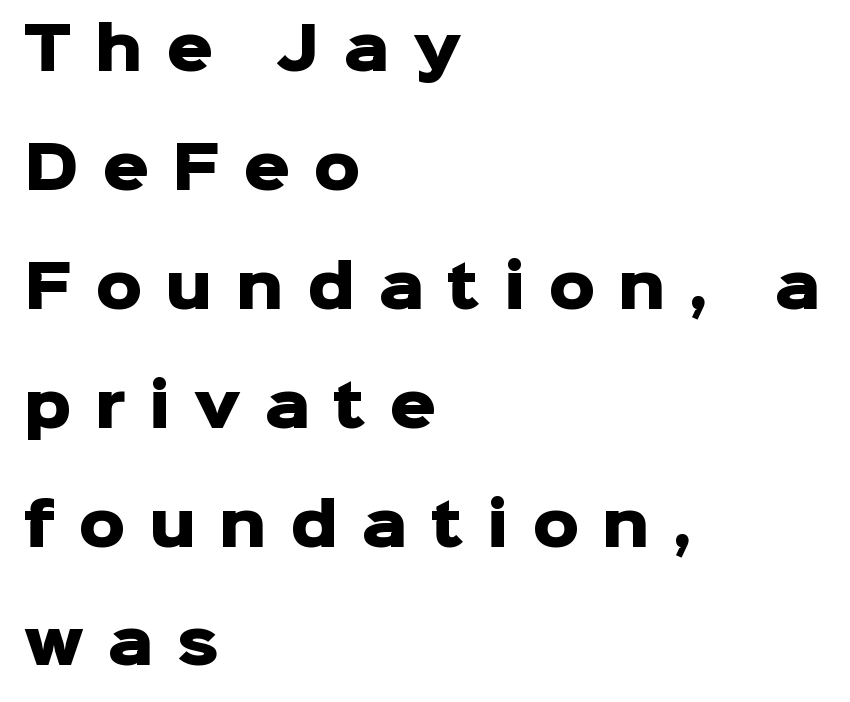
The image shows 58 px heavy sans-serif type, upright; set left-aligned, loose line spacing (2.05x), unusually wide letter spacing (+0.4 em), not underlined; low stroke contrast and a medium x-height.
